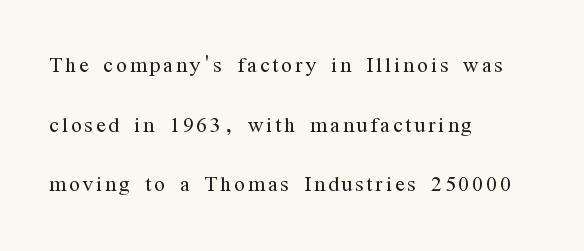
Q: Is the text bold? A: No.
Q: Is the text italic (slanted)? A: No, it is upright.
Q: Is the typeface a serif or a sans-serif typeface? A: Serif.
Q: Is the text underlined? A: No.
Q: How is the paragraph aligned? A: Left-aligned.
Q: Is the spacing between lines tight, normal or loose? A: Loose.
Q: Width (condensed, normal, or wide)? A: Condensed.
Q: Stroke contrast? A: Medium.
Q: x-height? A: Medium.
Q: Monospaced? A: No.
